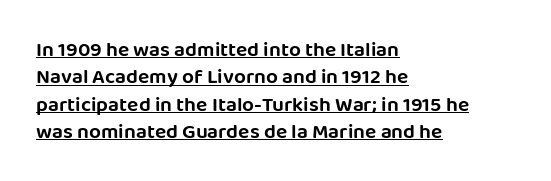
{"italic": "no", "underline": "yes", "align": "left", "line_spacing": "normal", "line_spacing_ratio": 1.3, "letter_spacing": "normal", "letter_spacing_em": 0.0, "glyph_px": 21}
